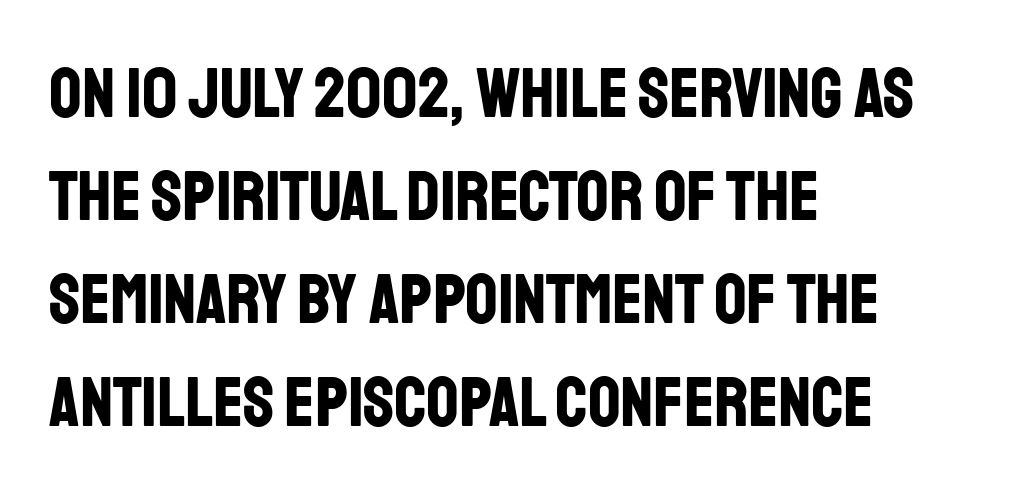
The image shows 71 px bold, condensed sans-serif type, upright; set left-aligned, normal line spacing (1.45x), normal letter spacing, not underlined; low stroke contrast and a large x-height.
